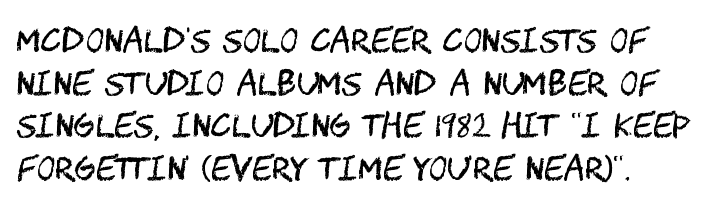
Q: Is the text bold? A: No.
Q: Is the text italic (slanted)? A: No, it is upright.
Q: Is the typeface a serif or a sans-serif typeface? A: Sans-serif.
Q: Is the text underlined? A: No.
Q: Is the spacing between letters normal or unusually wide? A: Normal.
Q: Is the spacing between lines tight, normal or loose? A: Normal.
Q: Width (condensed, normal, or wide)? A: Condensed.
Q: Stroke contrast? A: Medium.
Q: x-height? A: Large.
